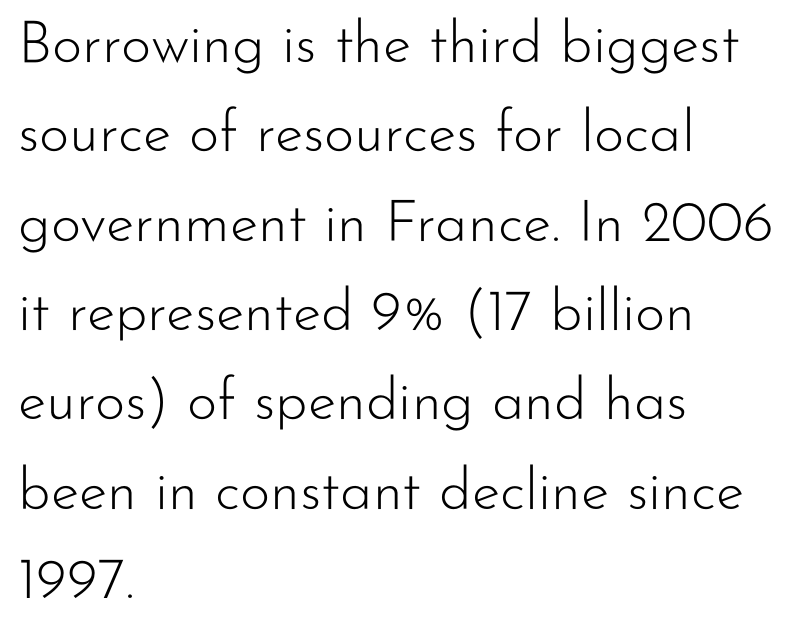
The image shows 58 px light sans-serif type, upright; set left-aligned, normal line spacing (1.54x), normal letter spacing, not underlined; low stroke contrast and a small x-height.
